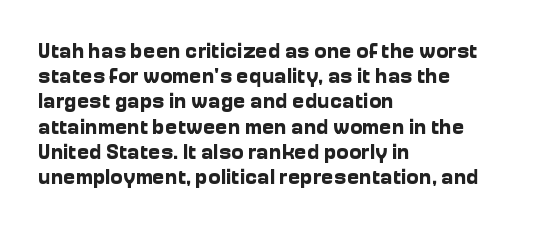
The image shows 21 px bold type, upright; set left-aligned, line spacing 1.2x, normal letter spacing, not underlined.
